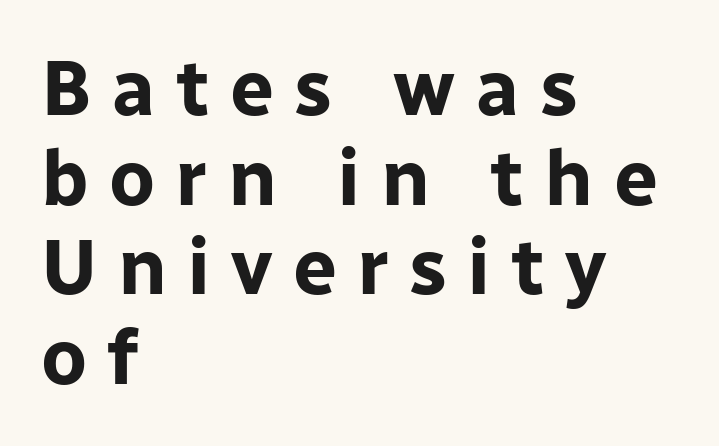
{"serif": "no", "italic": "no", "bold": "yes", "weight": "bold", "width": "normal", "stroke_contrast": "low", "x_height": "medium", "monospaced": "no", "underline": "no", "align": "left", "line_spacing": "tight", "line_spacing_ratio": 1.15, "letter_spacing": "wide", "letter_spacing_em": 0.26, "glyph_px": 78}
